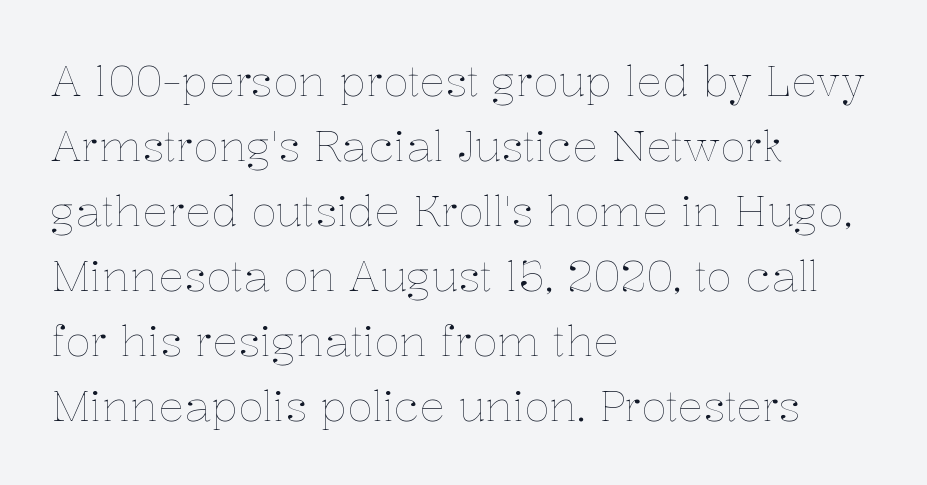
{"italic": "no", "bold": "no", "weight": "thin", "width": "normal", "stroke_contrast": "low", "x_height": "medium", "monospaced": "no", "underline": "no", "align": "left", "line_spacing": "normal", "line_spacing_ratio": 1.51, "letter_spacing": "normal", "letter_spacing_em": 0.0, "glyph_px": 43}
